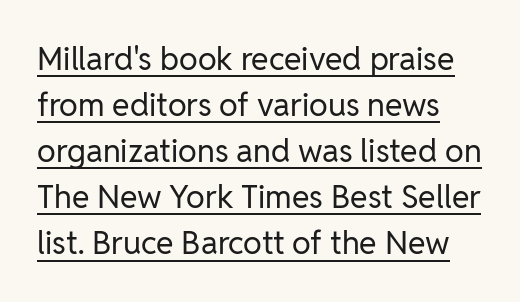
Each word holds together tightly as a unit, with standard inter-letter gaps. Posture: upright roman. Is there an underline? Yes — a line sits under the letters. Letters have the restrained weight of plain body copy at most. What kind of face is this? One without serifs — a sans.
